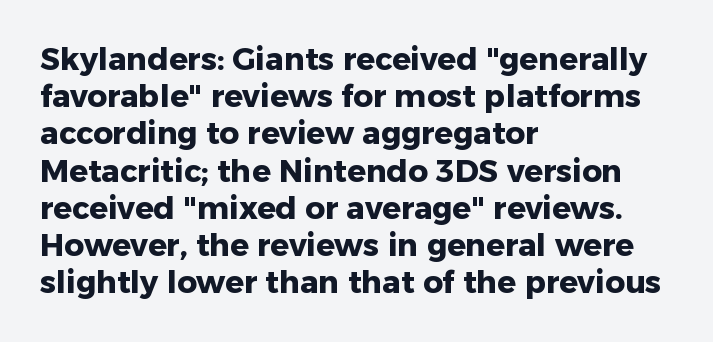
Q: Is the text bold? A: Yes.
Q: Is the text italic (slanted)? A: No, it is upright.
Q: Is the typeface a serif or a sans-serif typeface? A: Sans-serif.
Q: Is the text underlined? A: No.
Q: How is the paragraph aligned? A: Left-aligned.
Q: Is the spacing between letters normal or unusually wide? A: Normal.
Q: Width (condensed, normal, or wide)? A: Normal.
Q: Stroke contrast? A: Low.
Q: x-height? A: Medium.
Q: Monospaced? A: No.
